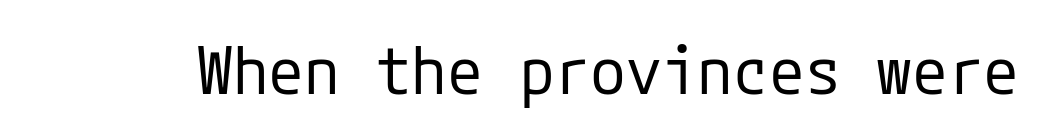
{"serif": "no", "italic": "no", "bold": "no", "weight": "regular", "width": "normal", "stroke_contrast": "low", "x_height": "medium", "underline": "no", "letter_spacing": "normal", "letter_spacing_em": 0.0, "glyph_px": 65}
